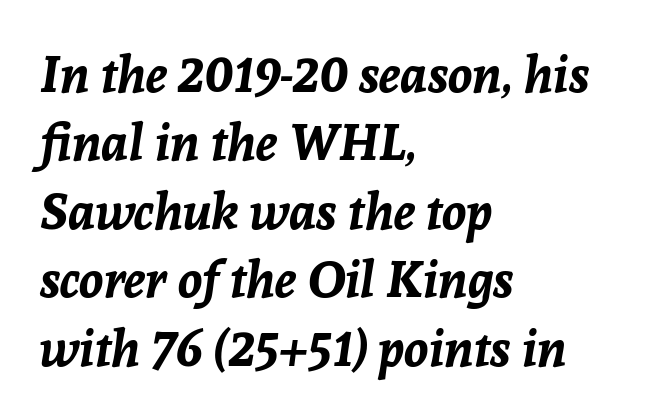
Q: Is the text bold? A: Yes.
Q: Is the text italic (slanted)? A: Yes, it leans right by about 8 degrees.
Q: Is the text underlined? A: No.
Q: How is the paragraph aligned? A: Left-aligned.
Q: Is the spacing between letters normal or unusually wide? A: Normal.
Q: Is the spacing between lines tight, normal or loose? A: Normal.
Q: Width (condensed, normal, or wide)? A: Normal.
Q: Stroke contrast? A: Low.
Q: x-height? A: Medium.
Q: Monospaced? A: No.
